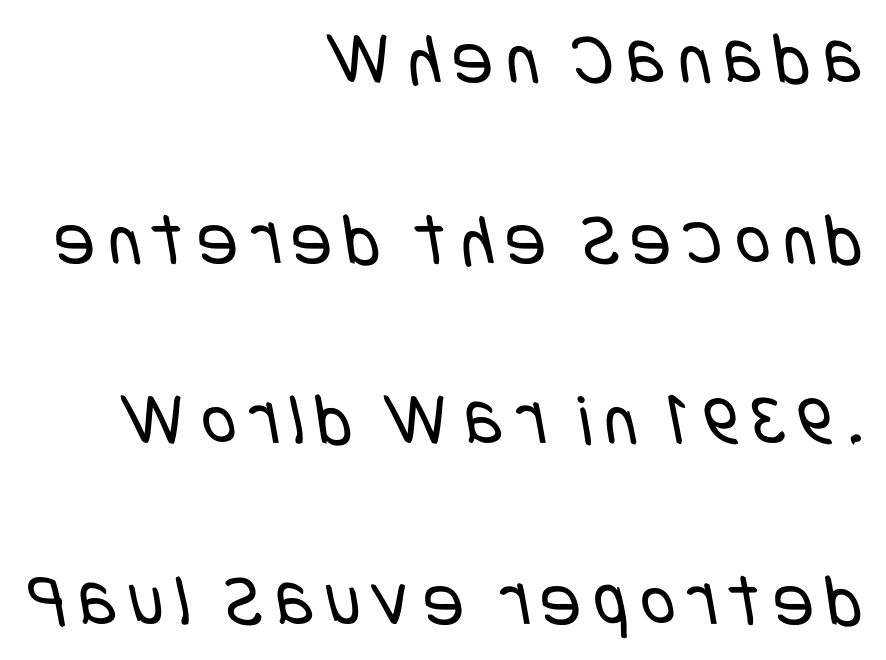
{"serif": "no", "bold": "no", "weight": "regular", "width": "condensed", "stroke_contrast": "low", "x_height": "large", "underline": "no", "align": "right", "line_spacing": "loose", "line_spacing_ratio": 2.41, "glyph_px": 75}
